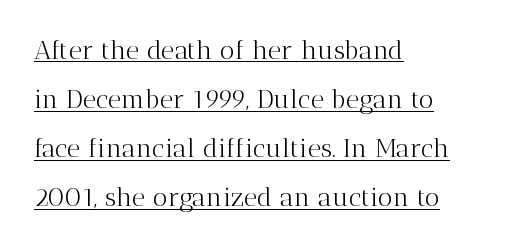
{"italic": "no", "bold": "no", "underline": "yes", "align": "left", "line_spacing_ratio": 1.89, "letter_spacing": "normal", "letter_spacing_em": 0.0, "glyph_px": 26}
